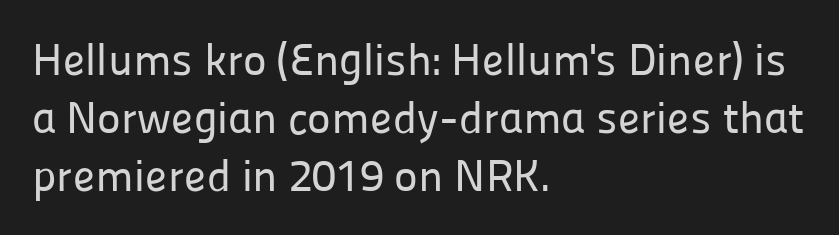
The image shows 45 px sans-serif type, upright; set left-aligned, normal line spacing (1.29x), normal letter spacing, not underlined; low stroke contrast and a medium x-height.
